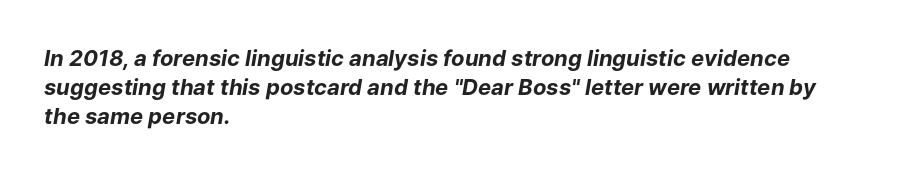
{"italic": "yes", "lean": "right", "slant_degrees": 9, "bold": "yes", "underline": "no", "align": "left", "line_spacing": "normal", "line_spacing_ratio": 1.32, "letter_spacing": "normal", "letter_spacing_em": 0.0, "glyph_px": 22}
